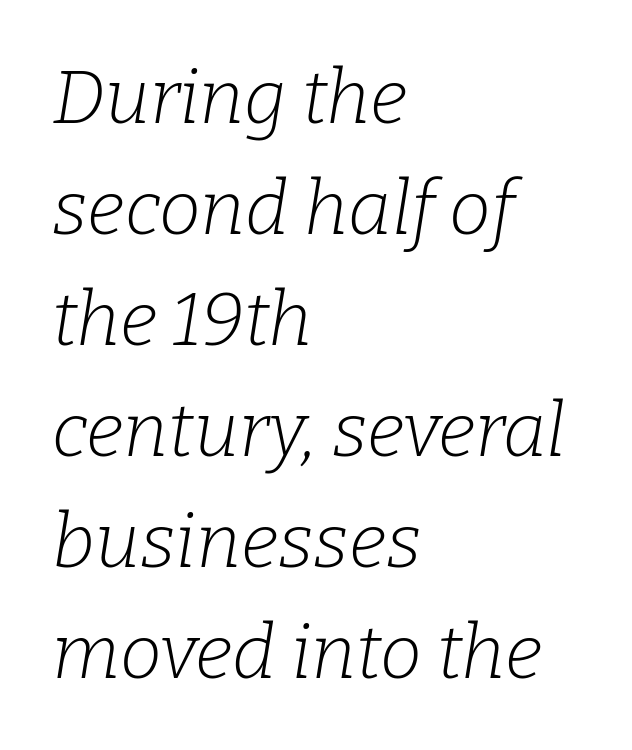
Q: Is the text bold? A: No.
Q: Is the text italic (slanted)? A: Yes, it leans right by about 9 degrees.
Q: Is the typeface a serif or a sans-serif typeface? A: Serif.
Q: Is the text underlined? A: No.
Q: How is the paragraph aligned? A: Left-aligned.
Q: Is the spacing between letters normal or unusually wide? A: Normal.
Q: Is the spacing between lines tight, normal or loose? A: Normal.
Q: Width (condensed, normal, or wide)? A: Normal.
Q: Stroke contrast? A: Low.
Q: x-height? A: Medium.
Q: Monospaced? A: No.
